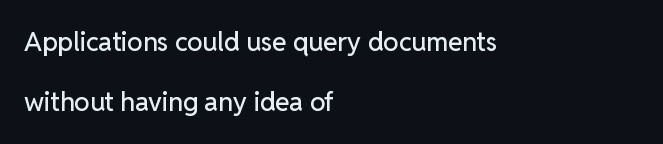
{"italic": "no", "underline": "no", "align": "left", "line_spacing": "loose", "line_spacing_ratio": 2.32, "letter_spacing": "normal", "letter_spacing_em": 0.0, "glyph_px": 26}
